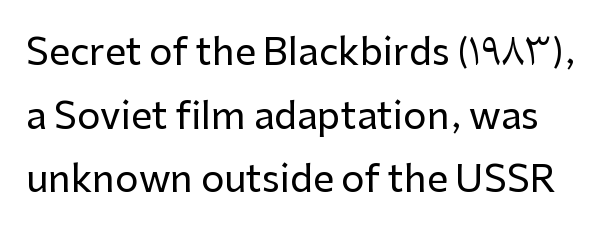
Q: Is the text italic (slanted)? A: No, it is upright.
Q: Is the typeface a serif or a sans-serif typeface? A: Sans-serif.
Q: Is the text underlined? A: No.
Q: Is the spacing between letters normal or unusually wide? A: Normal.
Q: Width (condensed, normal, or wide)? A: Normal.
Q: Stroke contrast? A: Low.
Q: x-height? A: Medium.
Q: Monospaced? A: No.
